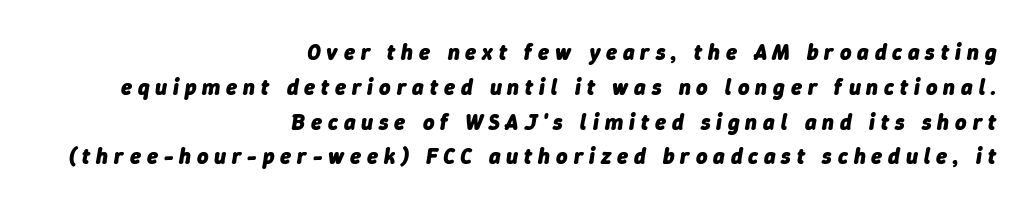
{"italic": "yes", "lean": "right", "slant_degrees": 9, "bold": "yes", "underline": "no", "align": "right", "line_spacing": "normal", "line_spacing_ratio": 1.58, "letter_spacing": "wide", "letter_spacing_em": 0.27, "glyph_px": 22}
